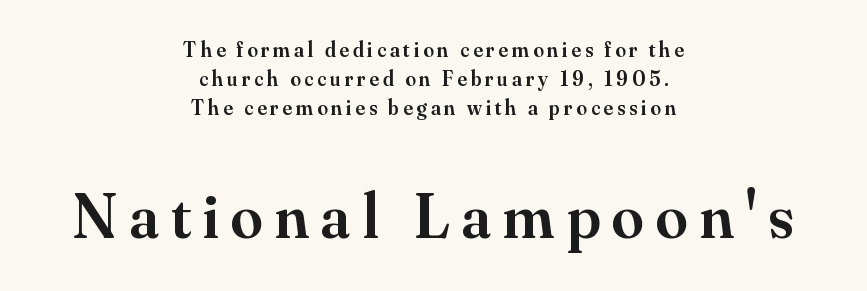
In terms of weight, the rendering is demibold, just under bold. If you folded the block vertically in half, each line would mirror itself in length. Think of a printed novel: that variable character pitch is what you see here. Rendered with straight, roman letterforms. Reading top to bottom, the characters get bigger at the block break.
